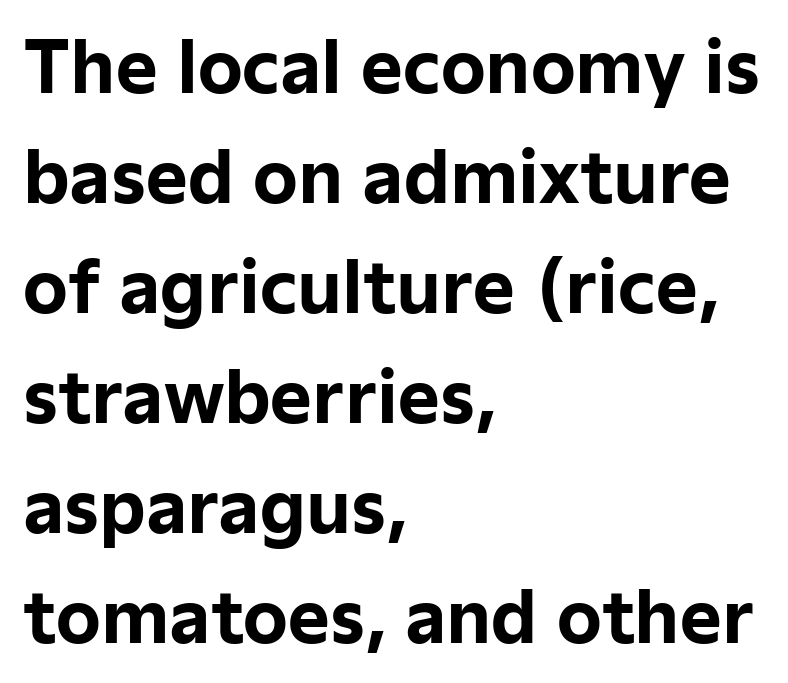
Q: Is the text bold? A: Yes.
Q: Is the text italic (slanted)? A: No, it is upright.
Q: Is the typeface a serif or a sans-serif typeface? A: Sans-serif.
Q: Is the text underlined? A: No.
Q: How is the paragraph aligned? A: Left-aligned.
Q: Is the spacing between letters normal or unusually wide? A: Normal.
Q: Is the spacing between lines tight, normal or loose? A: Normal.
Q: Width (condensed, normal, or wide)? A: Normal.
Q: Stroke contrast? A: Low.
Q: x-height? A: Medium.
Q: Monospaced? A: No.
